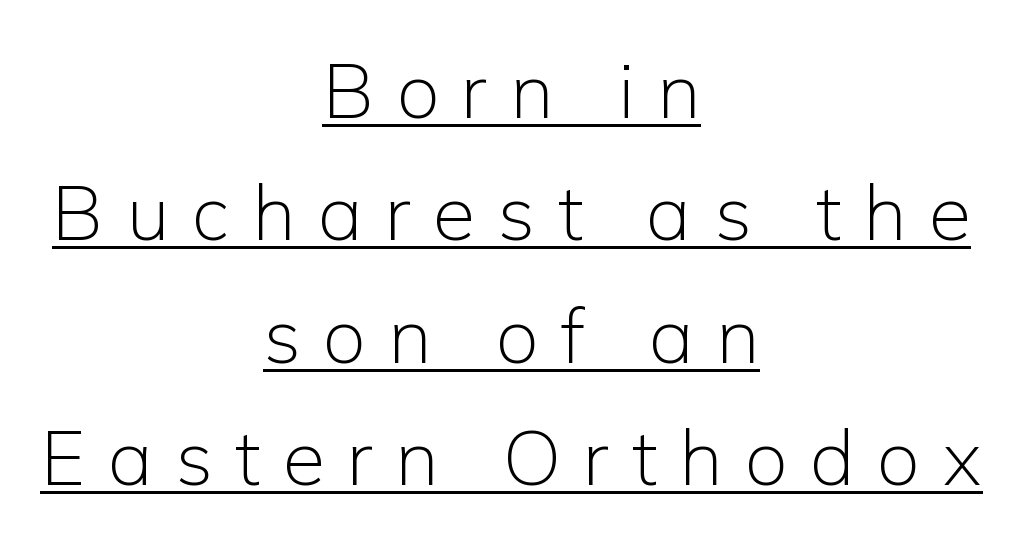
The image shows 77 px light sans-serif type, upright; set centered, normal line spacing (1.59x), unusually wide letter spacing (+0.29 em), underlined; low stroke contrast and a medium x-height.
